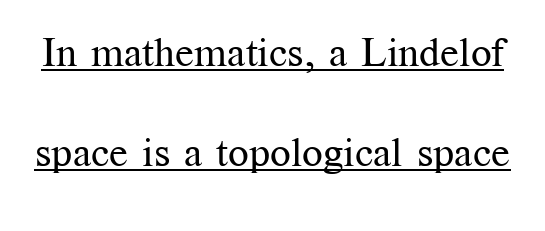
The image shows 41 px regular-weight serif type, upright; set loose line spacing (2.43x), normal letter spacing, underlined; medium stroke contrast and a medium x-height.
